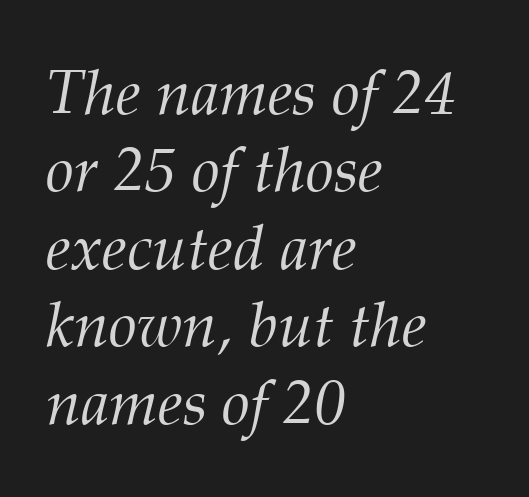
{"serif": "yes", "italic": "yes", "lean": "right", "slant_degrees": 12, "bold": "no", "weight": "light", "width": "normal", "stroke_contrast": "medium", "x_height": "medium", "monospaced": "no", "underline": "no", "align": "left", "line_spacing_ratio": 1.23, "letter_spacing": "normal", "letter_spacing_em": 0.0, "glyph_px": 63}
